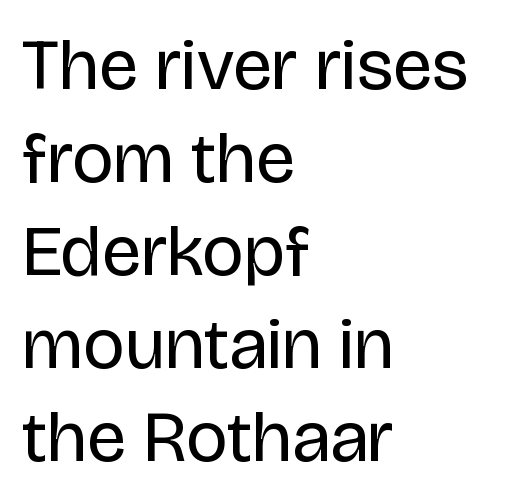
Q: Is the text bold? A: No.
Q: Is the text italic (slanted)? A: No, it is upright.
Q: Is the typeface a serif or a sans-serif typeface? A: Sans-serif.
Q: Is the text underlined? A: No.
Q: How is the paragraph aligned? A: Left-aligned.
Q: Is the spacing between letters normal or unusually wide? A: Normal.
Q: Is the spacing between lines tight, normal or loose? A: Normal.
Q: Width (condensed, normal, or wide)? A: Normal.
Q: Stroke contrast? A: Low.
Q: x-height? A: Large.
Q: Monospaced? A: No.
